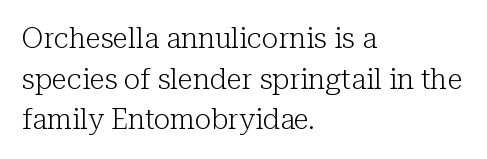
The lines in this sample share a left origin and differ only in where they stop. Vertical stems look standard width or narrower in stroke. Decoration check: the copy has no underline. Horizontal bands of white between lines are of average thickness.
